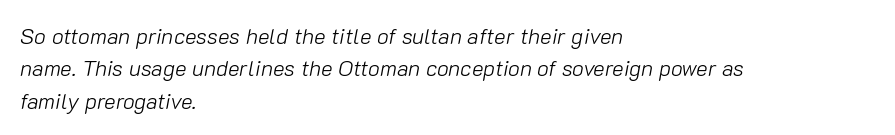
The image shows 22 px text type, italic (leaning right); set left-aligned, normal line spacing (1.47x), normal letter spacing, not underlined.
